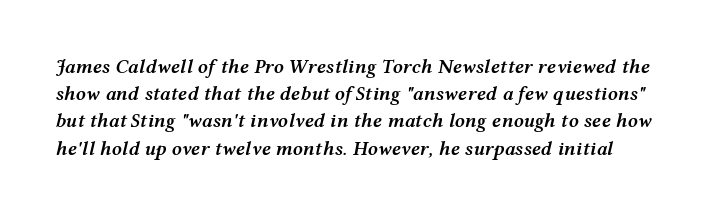
The rows are spaced the way most documents space them. Firm but not heavy-handed strokes: this text is semibold. No extra tracking has been applied to these lines. Just letters on the line, the space beneath them empty.
